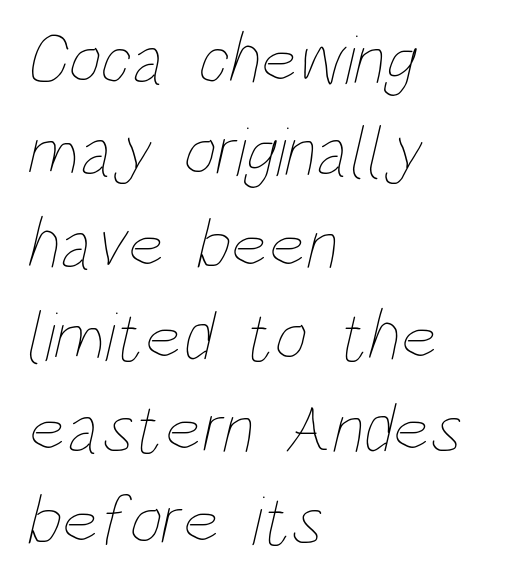
{"bold": "no", "weight": "thin", "width": "condensed", "stroke_contrast": "low", "x_height": "large", "monospaced": "no", "underline": "no", "align": "left", "line_spacing": "normal", "line_spacing_ratio": 1.3, "letter_spacing": "normal", "letter_spacing_em": 0.0, "glyph_px": 71}
